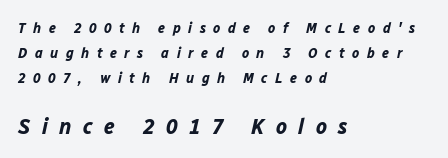
Two sizes are in play, and the larger belongs to the second block. Interline gaps are of average width in this sample. The text carries the slant typical of an italic or oblique font. Its strokes are broad and dark, the hallmark of bold type.
